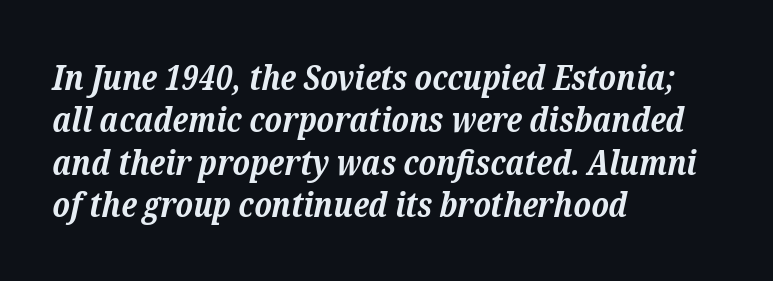
{"serif": "yes", "italic": "yes", "lean": "right", "slant_degrees": 12, "bold": "yes", "weight": "bold", "width": "normal", "stroke_contrast": "low", "x_height": "medium", "monospaced": "no", "underline": "no", "align": "left", "line_spacing_ratio": 1.21, "letter_spacing": "normal", "letter_spacing_em": 0.0, "glyph_px": 35}
